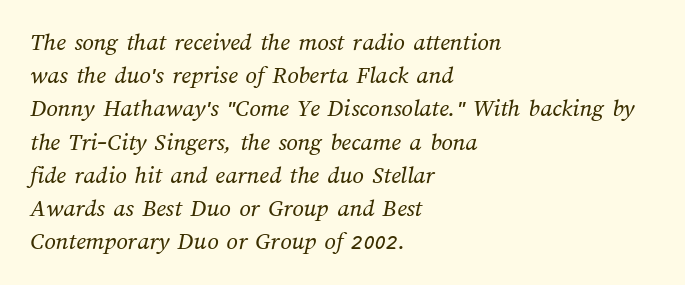
The image shows 25 px text type; set left-aligned, normal line spacing (1.33x), normal letter spacing, not underlined.
